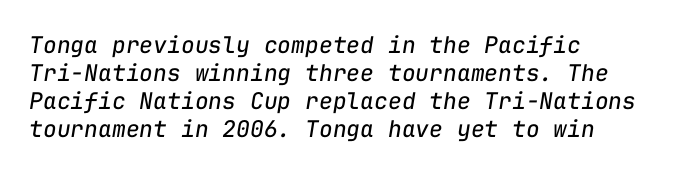
{"italic": "yes", "lean": "right", "slant_degrees": 9, "bold": "no", "underline": "no", "align": "left", "line_spacing_ratio": 1.22, "letter_spacing": "normal", "letter_spacing_em": 0.0, "glyph_px": 23}
